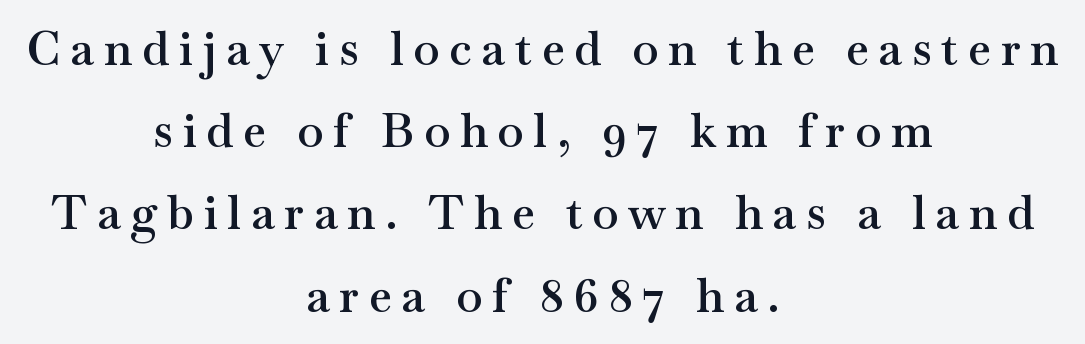
Q: Is the text bold? A: Semi-bold.
Q: Is the text italic (slanted)? A: No, it is upright.
Q: Is the typeface a serif or a sans-serif typeface? A: Serif.
Q: Is the text underlined? A: No.
Q: How is the paragraph aligned? A: Centered.
Q: Is the spacing between letters normal or unusually wide? A: Unusually wide.
Q: Width (condensed, normal, or wide)? A: Wide.
Q: Stroke contrast? A: Medium.
Q: x-height? A: Small.
Q: Monospaced? A: No.
